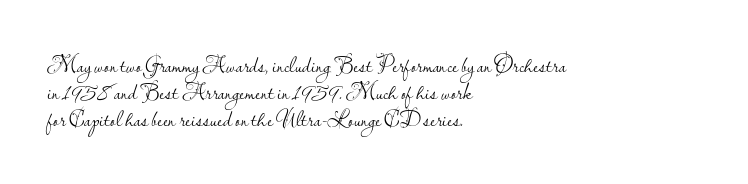
{"bold": "no", "underline": "no", "align": "left", "line_spacing_ratio": 1.22, "letter_spacing": "normal", "letter_spacing_em": 0.0, "glyph_px": 22}
